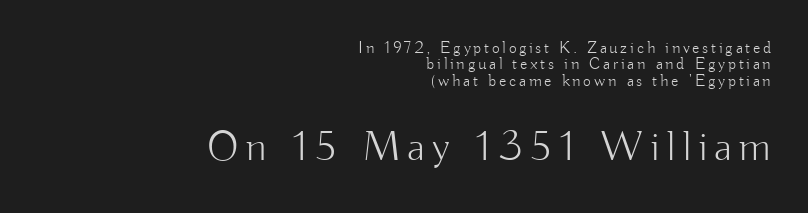
Q: Is the text bold? A: No.
Q: Is the text italic (slanted)? A: No, it is upright.
Q: Is the typeface a serif or a sans-serif typeface? A: Sans-serif.
Q: Is the text underlined? A: No.
Q: How is the paragraph aligned? A: Right-aligned.
Q: Is the spacing between lines tight, normal or loose? A: Tight.
Q: Which block of text is set in a larger size, the first (top) or the second (bottom)? A: The second (bottom) one.
Q: Width (condensed, normal, or wide)? A: Normal.
Q: Stroke contrast? A: Low.
Q: x-height? A: Small.
Q: Monospaced? A: No.
